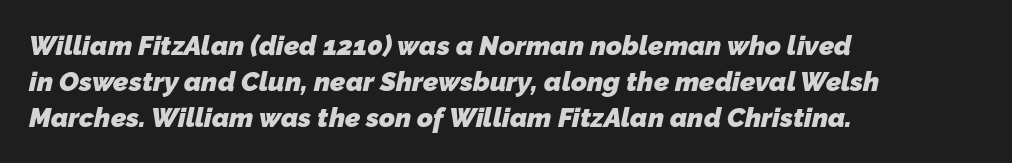
The image shows 27 px bold type; set left-aligned, normal line spacing (1.33x), normal letter spacing, not underlined.
